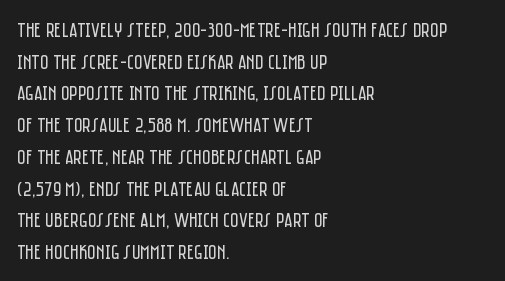
The image shows 21 px text type, upright; set left-aligned, normal line spacing (1.51x), normal letter spacing, not underlined.
